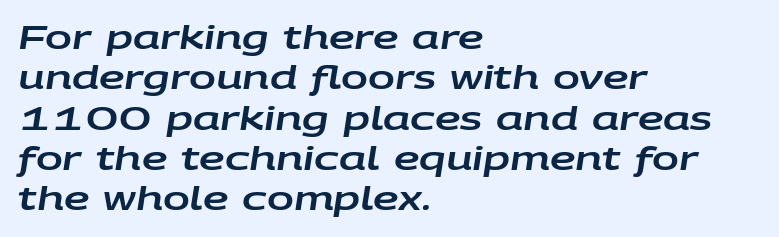
The image shows 32 px wide type, italic (leaning right); set left-aligned, normal line spacing (1.26x), normal letter spacing, not underlined; low stroke contrast and a large x-height.
